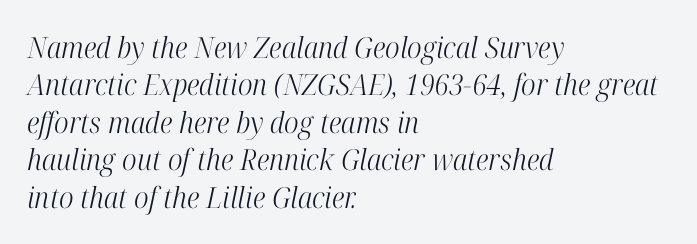
Q: Is the text bold? A: No.
Q: Is the text italic (slanted)? A: Yes, it leans right by about 12 degrees.
Q: Is the typeface a serif or a sans-serif typeface? A: Serif.
Q: Is the text underlined? A: No.
Q: How is the paragraph aligned? A: Left-aligned.
Q: Is the spacing between letters normal or unusually wide? A: Normal.
Q: Is the spacing between lines tight, normal or loose? A: Normal.
Q: Width (condensed, normal, or wide)? A: Condensed.
Q: Stroke contrast? A: High.
Q: x-height? A: Medium.
Q: Monospaced? A: No.
